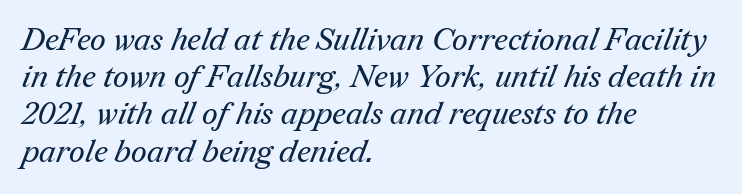
Q: Is the text bold? A: No.
Q: Is the typeface a serif or a sans-serif typeface? A: Serif.
Q: Is the text underlined? A: No.
Q: How is the paragraph aligned? A: Left-aligned.
Q: Is the spacing between letters normal or unusually wide? A: Normal.
Q: Width (condensed, normal, or wide)? A: Normal.
Q: Stroke contrast? A: Medium.
Q: x-height? A: Medium.
Q: Monospaced? A: No.
